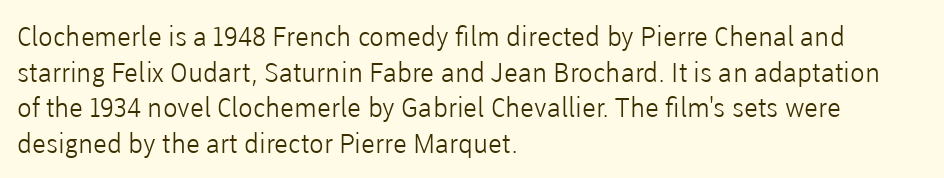
Q: Is the text bold? A: No.
Q: Is the text italic (slanted)? A: No, it is upright.
Q: Is the text underlined? A: No.
Q: How is the paragraph aligned? A: Left-aligned.
Q: Is the spacing between letters normal or unusually wide? A: Normal.
Q: Is the spacing between lines tight, normal or loose? A: Normal.
